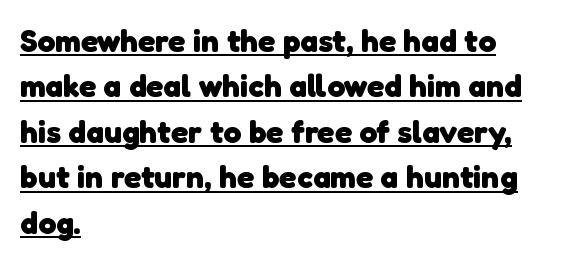
{"serif": "no", "bold": "yes", "weight": "heavy", "width": "normal", "stroke_contrast": "low", "x_height": "medium", "monospaced": "no", "underline": "yes", "align": "left", "line_spacing": "normal", "line_spacing_ratio": 1.42, "letter_spacing": "normal", "letter_spacing_em": 0.0, "glyph_px": 32}
